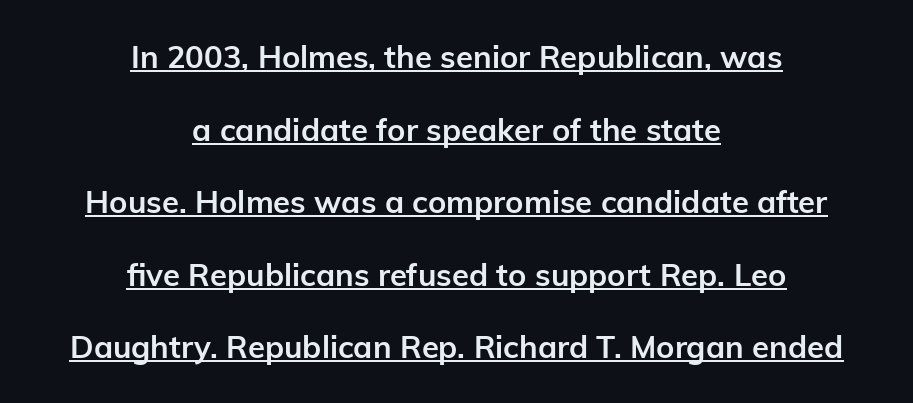
When letters stand straight like this, we call the style roman or upright. The glyphs are accompanied by a horizontal stroke just below them. Tracking value appears to be zero — textbook default spacing. This sample has the flowing, uneven cadence of proportional lettering. Vertically, the passage feels expansive, rows floating well apart.
